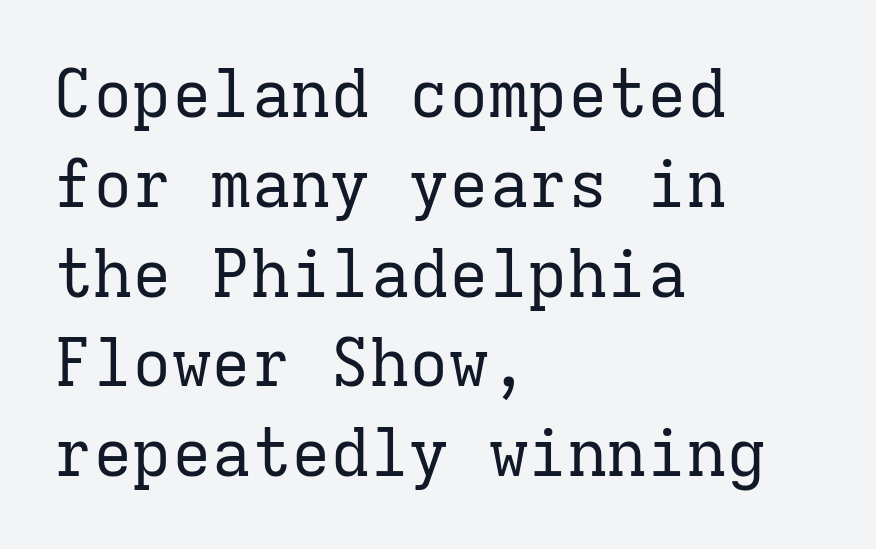
{"serif": "yes", "italic": "no", "bold": "no", "weight": "regular", "width": "normal", "stroke_contrast": "low", "x_height": "medium", "monospaced": "yes", "underline": "no", "align": "left", "line_spacing": "normal", "line_spacing_ratio": 1.36, "letter_spacing": "normal", "letter_spacing_em": 0.0, "glyph_px": 66}
